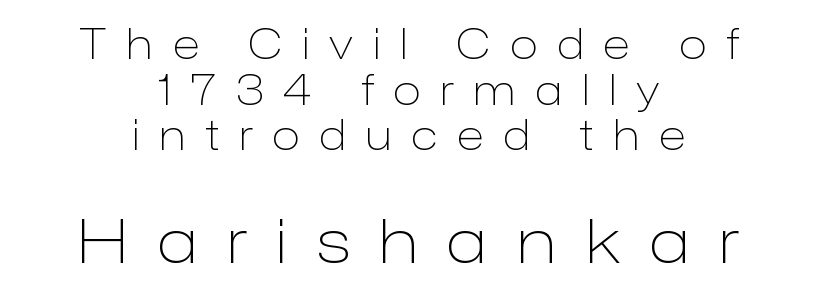
The image shows 61 px light sans-serif type, upright; set centered, tight line spacing (1.11x), unusually wide letter spacing (+0.49 em), not underlined; the second (bottom) block is 1.49x larger; low stroke contrast and a medium x-height.
